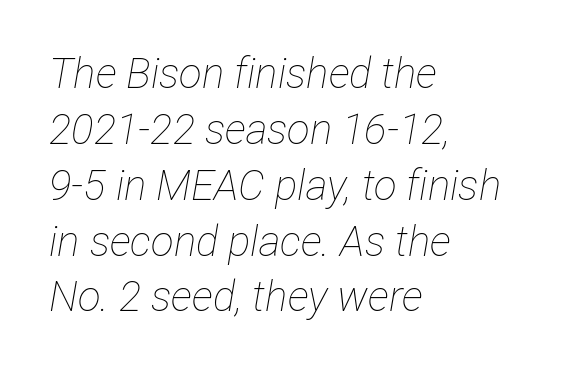
The image shows 42 px thin, condensed type, italic (leaning right); set left-aligned, normal line spacing (1.33x), normal letter spacing, not underlined; low stroke contrast and a medium x-height.
